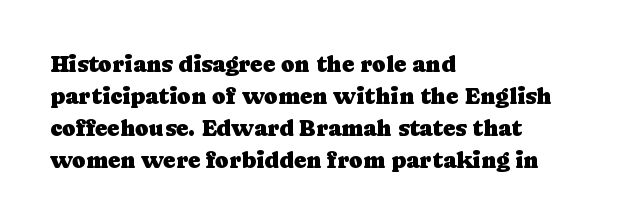
The image shows 23 px text type, upright; set left-aligned, normal line spacing (1.39x), normal letter spacing, not underlined.
